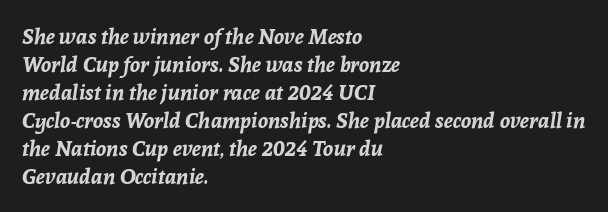
Q: Is the text bold? A: Yes.
Q: Is the text italic (slanted)? A: Yes, it leans right by about 8 degrees.
Q: Is the text underlined? A: No.
Q: How is the paragraph aligned? A: Left-aligned.
Q: Is the spacing between letters normal or unusually wide? A: Normal.
Q: Is the spacing between lines tight, normal or loose? A: Normal.
